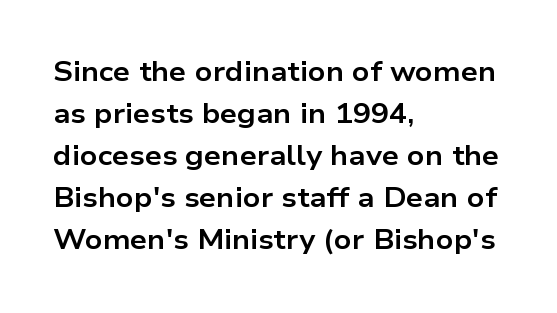
{"italic": "no", "bold": "yes", "underline": "no", "align": "left", "line_spacing": "normal", "line_spacing_ratio": 1.56, "letter_spacing": "normal", "letter_spacing_em": 0.0, "glyph_px": 27}
